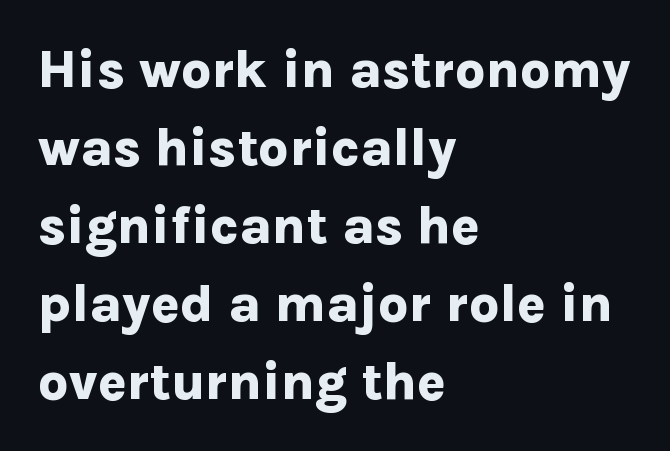
The image shows 53 px bold sans-serif type, upright; set left-aligned, normal line spacing (1.47x), normal letter spacing, not underlined; low stroke contrast and a medium x-height.
